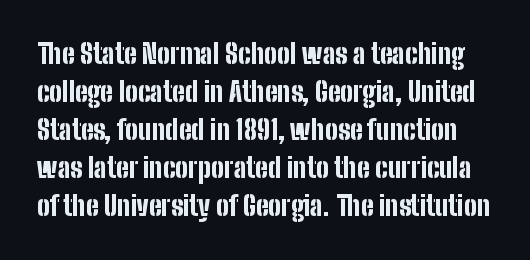
Interline gaps are of average width in this sample. The rendering uses a bold face; every stroke is thick and dark. Look at the tracking — it's just the regular setting, nothing added. In terms of posture, this sample is upright. Check the space under the baseline: it is left empty.
